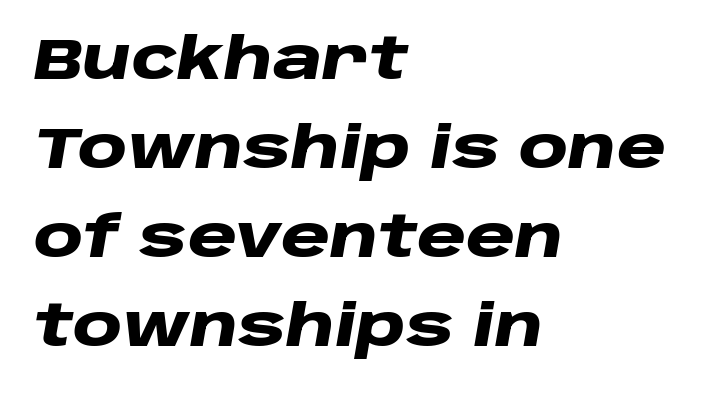
Look at the tracking — it's just the regular setting, nothing added. A bare baseline throughout the passage. Stroke thickness is high; the sample reads as a true bold. The text block is weighted toward the left margin, trailing off unevenly rightward. This sample has the flowing, uneven cadence of proportional lettering.
